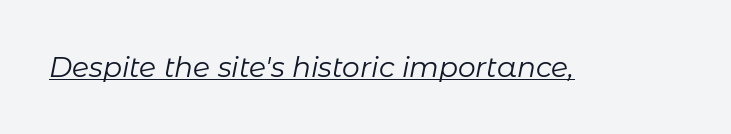
{"italic": "yes", "lean": "right", "slant_degrees": 11, "bold": "no", "weight": "regular", "width": "normal", "stroke_contrast": "low", "x_height": "medium", "monospaced": "no", "underline": "yes", "letter_spacing": "normal", "letter_spacing_em": 0.0, "glyph_px": 28}
